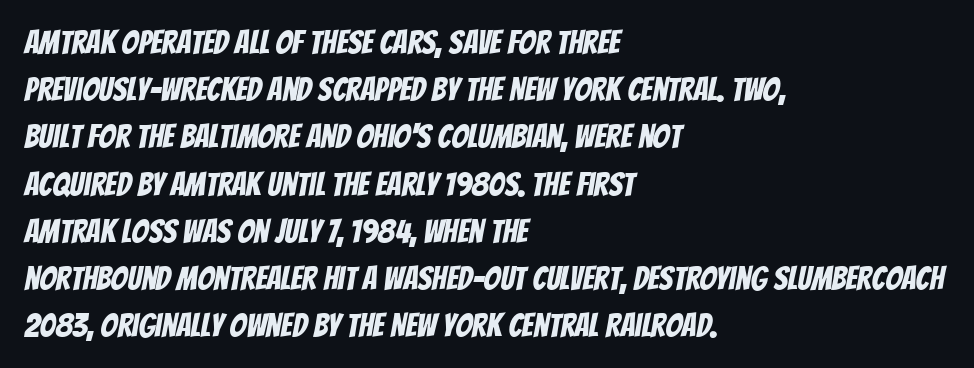
To sum up the face: it is a sans, with no serifs. Regarding leading, the lines here are spaced in the standard way. The paragraph has a hard left edge and a soft right edge. The rendering uses natural spacing where letterforms have individual widths. In terms of letterspacing, this is plain default setting. The passage shown is not underscored anywhere.
